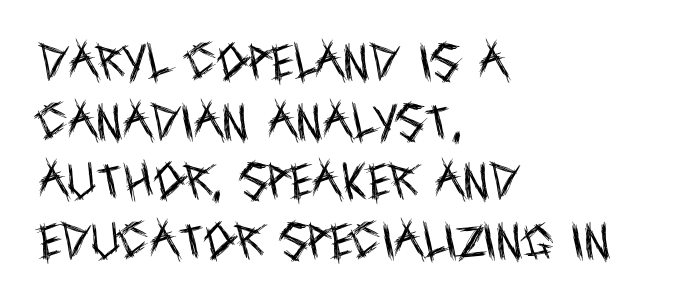
Compared with a centered layout, this one pins lines to the left instead. Words float on clear page, feet unadorned. A typesetter would call this zero additional tracking. The passage shown is typed in a proportional face where columns would drift. Interline gaps are of average width in this sample. Are there feet on the stems? There aren't — it's a sans.
